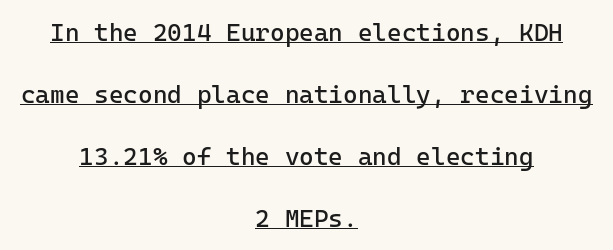
The image shows 25 px text type, upright; set centered, loose line spacing (2.48x), normal letter spacing, underlined.
